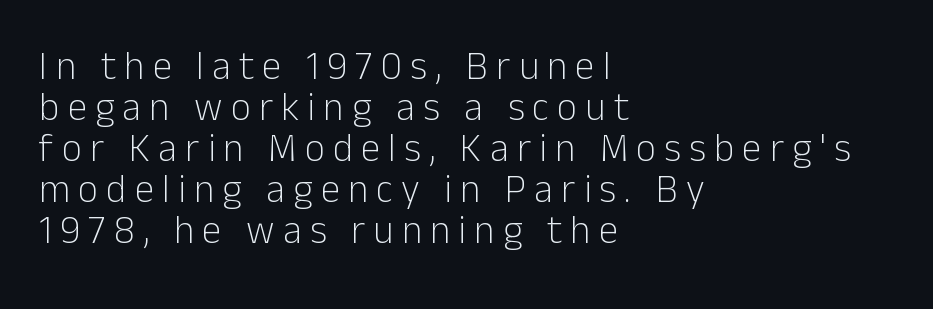
The image shows 39 px light sans-serif type, upright; set left-aligned, tight line spacing (1.05x), unusually wide letter spacing (+0.21 em), not underlined; low stroke contrast and a medium x-height.
